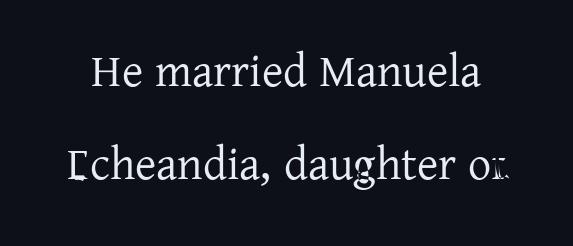
The image shows 46 px regular-weight serif type, upright; set loose line spacing (2.03x), normal letter spacing, not underlined; low stroke contrast and a medium x-height.
